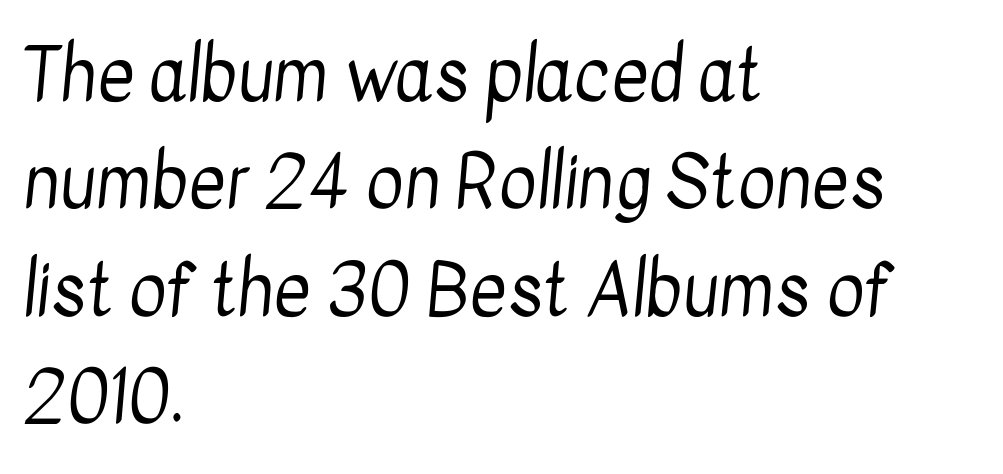
Only glyphs here, with clear space below each row. You could call the tracking neutral — neither tight nor loose. A light-to-regular cut is what we see here. Summary of vertical rhythm: regular, with standard interline spacing.
